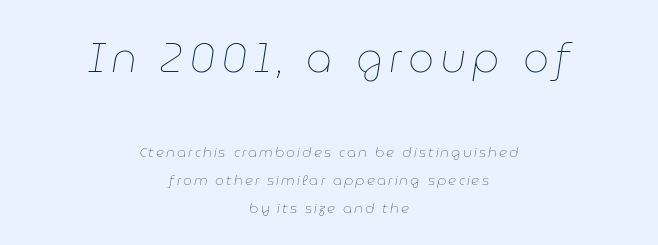
The image shows 41 px thin type, italic (leaning right); set centered, loose line spacing (2.0x), not underlined; the first (top) block is 2.93x larger; low stroke contrast and a medium x-height.
